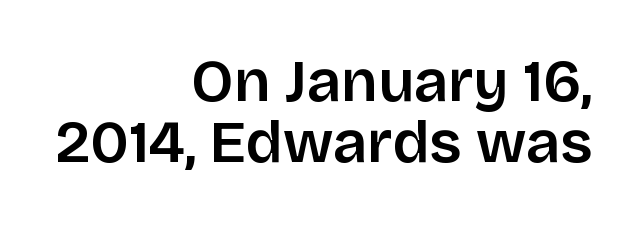
The image shows 60 px sans-serif type, upright; set right-aligned, tight line spacing (1.02x), normal letter spacing, not underlined; low stroke contrast and a large x-height.
